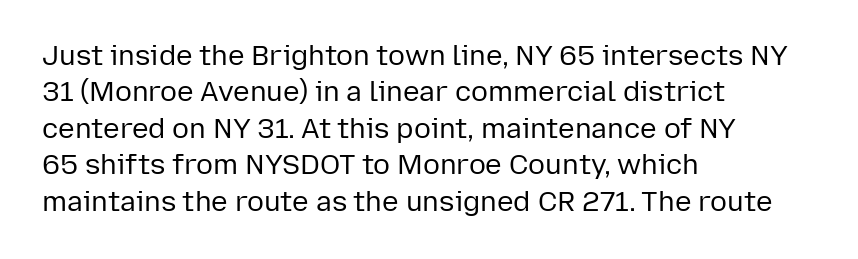
{"serif": "no", "italic": "no", "bold": "no", "weight": "regular", "width": "normal", "stroke_contrast": "low", "x_height": "medium", "monospaced": "no", "underline": "no", "align": "left", "line_spacing": "normal", "line_spacing_ratio": 1.3, "letter_spacing": "normal", "letter_spacing_em": 0.0, "glyph_px": 28}
